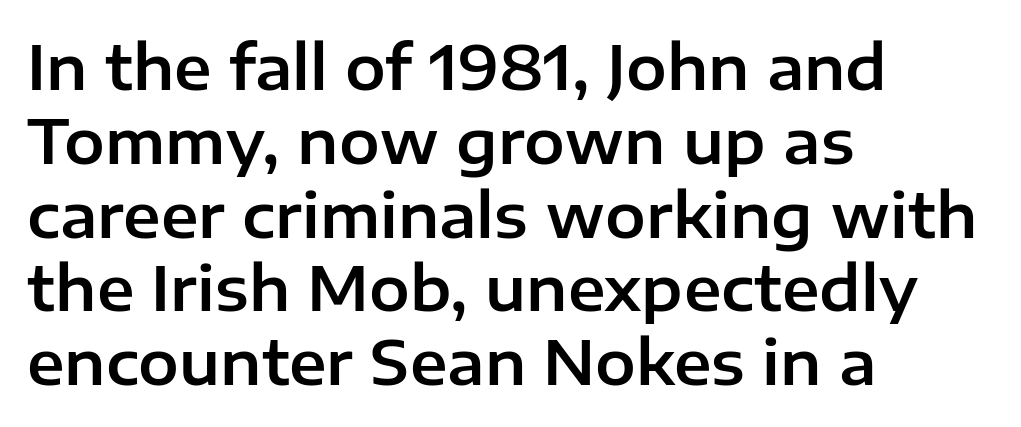
The image shows 61 px sans-serif type, upright; set left-aligned, line spacing 1.21x, normal letter spacing, not underlined; low stroke contrast and a medium x-height.
